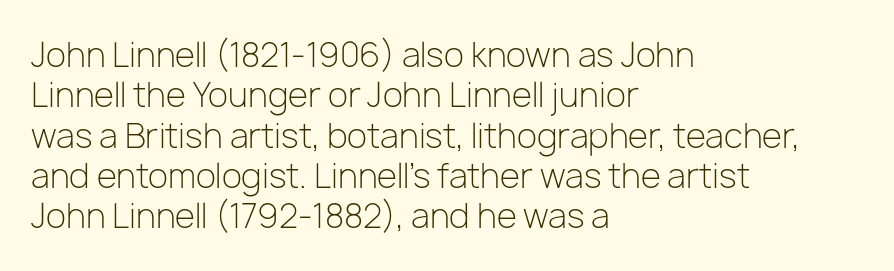
Which margin do the lines hug? The left one — the right edge is uneven. Rendered with straight, roman letterforms. The letters advance in unequal steps, a hallmark of proportional type. The type is set solid horizontally, with unmodified tracking.
